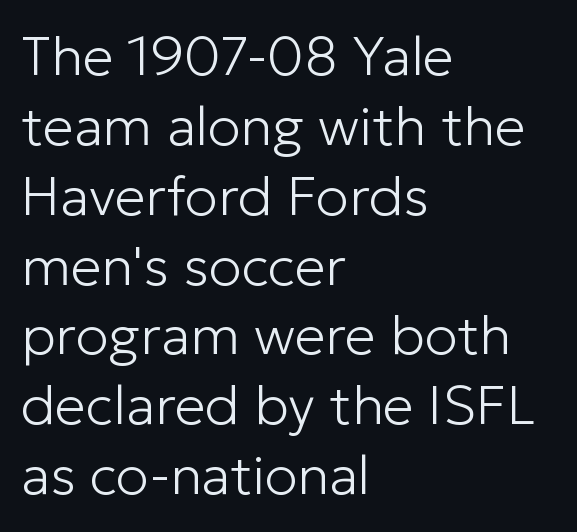
{"serif": "no", "italic": "no", "bold": "no", "weight": "light", "width": "normal", "stroke_contrast": "low", "x_height": "medium", "monospaced": "no", "underline": "no", "align": "left", "line_spacing": "normal", "line_spacing_ratio": 1.27, "letter_spacing": "normal", "letter_spacing_em": 0.0, "glyph_px": 55}
